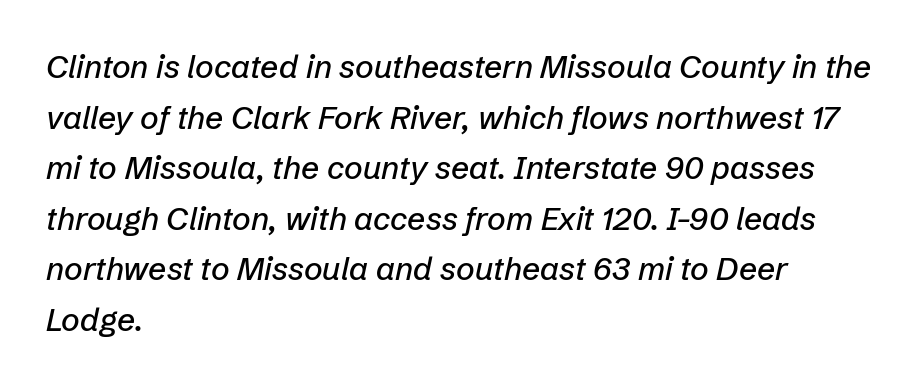
The image shows 32 px text type, italic (leaning right); set left-aligned, normal line spacing (1.58x), normal letter spacing, not underlined; low stroke contrast and a medium x-height.
